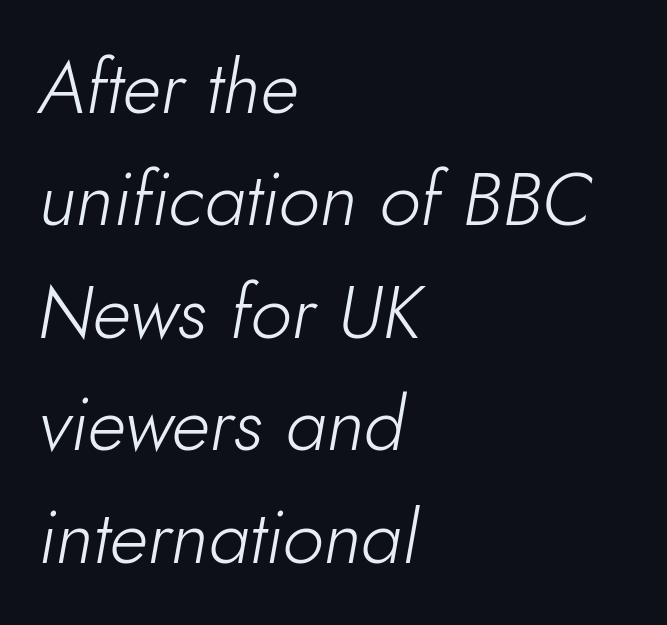
Descenders are the only things crossing below the line. Each line starts at the same left margin while the right side varies. A normal amount of white space separates one row of letters from the next. Letters have the restrained weight of plain body copy at most. These lines keep a tight, regular rhythm from letter to letter. Designer's note — italics engaged.
